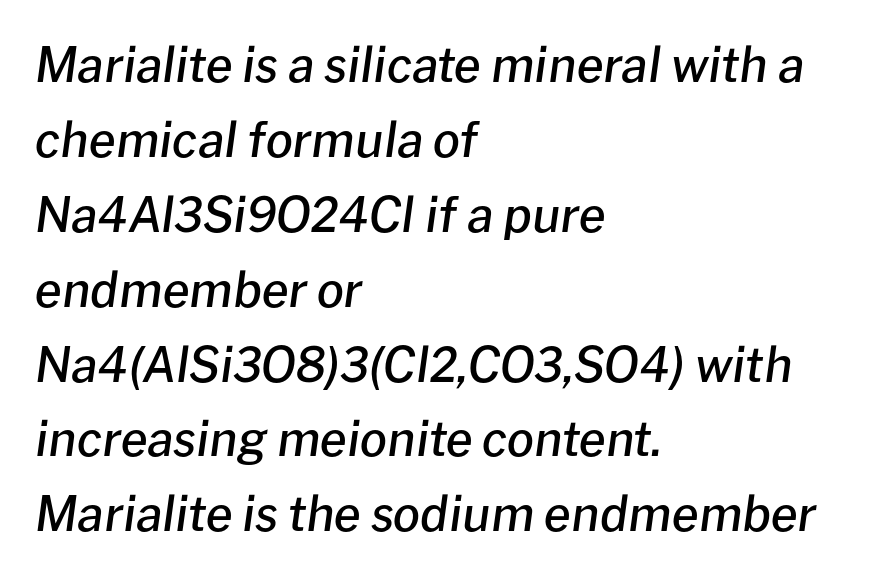
Q: Is the text bold? A: Semi-bold.
Q: Is the text italic (slanted)? A: Yes, it leans right by about 8 degrees.
Q: Is the text underlined? A: No.
Q: How is the paragraph aligned? A: Left-aligned.
Q: Is the spacing between letters normal or unusually wide? A: Normal.
Q: Is the spacing between lines tight, normal or loose? A: Normal.
Q: Width (condensed, normal, or wide)? A: Normal.
Q: Stroke contrast? A: Low.
Q: x-height? A: Medium.
Q: Monospaced? A: No.
